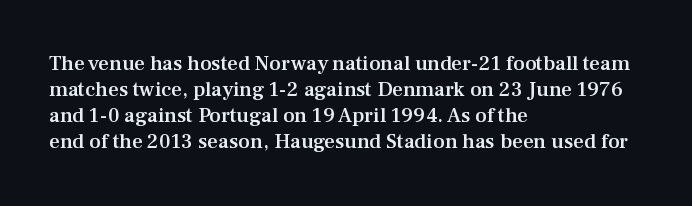
Q: Is the text bold? A: Semi-bold.
Q: Is the text italic (slanted)? A: No, it is upright.
Q: Is the text underlined? A: No.
Q: How is the paragraph aligned? A: Left-aligned.
Q: Is the spacing between letters normal or unusually wide? A: Normal.
